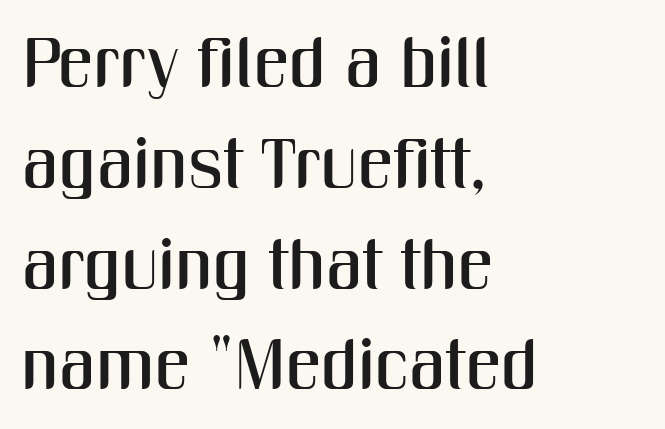
You could not count columns in this text — the font is proportionally spaced. Which margin do the lines hug? The left one — the right edge is uneven. Posture: straight, roman, zero tilt. Underlining? Definitely not there. Is this a sans? Yes — the strokes have no serifs. Rows of type keep a routine distance in the vertical direction.
